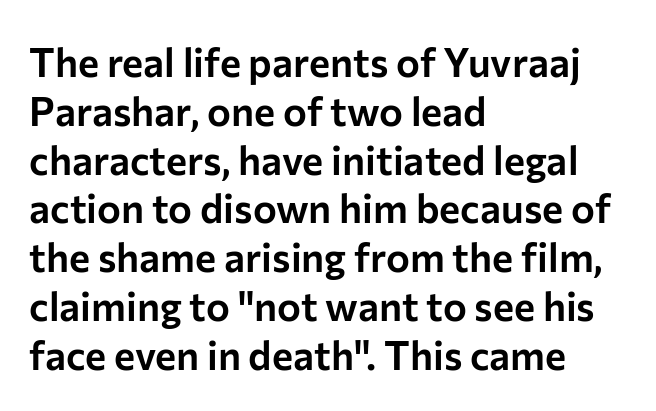
Is this a fixed-width face? No — the glyphs have proportional, varying widths. Is this a sans? Yes — the strokes have no serifs. The letters sit at their default tracking, neither squeezed nor spread. This rendering uses left alignment, leaving the right contour irregular. Do the letters lean? They stand straight. Glance below the letters and you will spot only blank space.
